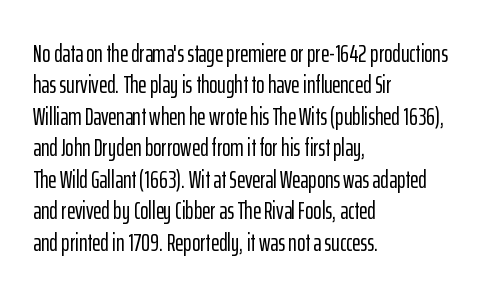
{"italic": "no", "underline": "no", "align": "left", "line_spacing": "normal", "line_spacing_ratio": 1.26, "letter_spacing": "normal", "letter_spacing_em": 0.0, "glyph_px": 25}
